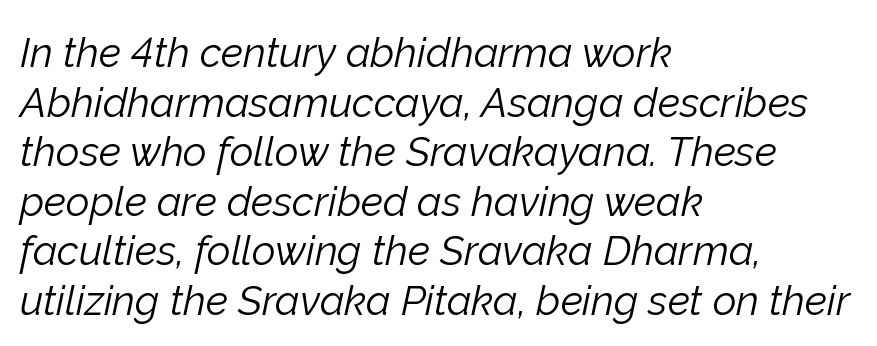
{"italic": "yes", "lean": "right", "slant_degrees": 12, "bold": "no", "weight": "light", "width": "normal", "stroke_contrast": "low", "x_height": "medium", "monospaced": "no", "underline": "no", "align": "left", "line_spacing_ratio": 1.21, "letter_spacing": "normal", "letter_spacing_em": 0.0, "glyph_px": 41}
